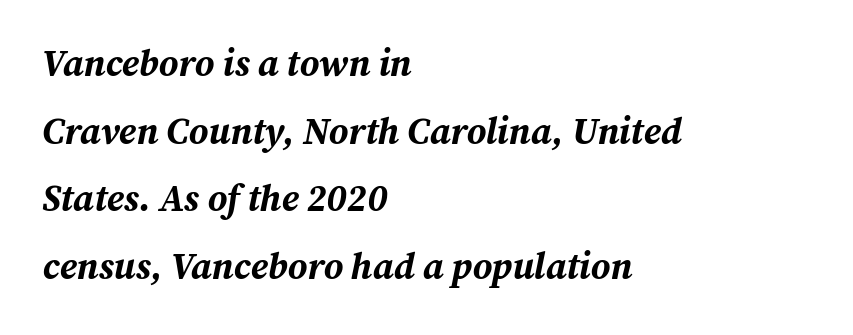
The setting favours the left margin, as ordinary paragraphs usually do. Character widths vary here, with narrow letters taking less room than wide ones. A bare baseline throughout the passage. Here the glyphs are tracked normally, forming tight word shapes. The font's italic variant was chosen for this text. Typesetter's note: full bold, strokes at maximum text heaviness.
